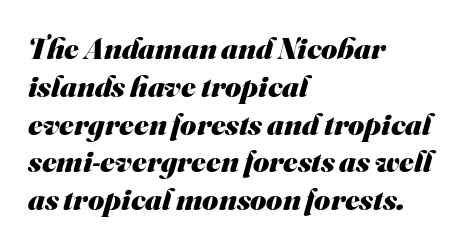
{"serif": "no", "bold": "yes", "weight": "heavy", "width": "normal", "stroke_contrast": "medium", "x_height": "small", "monospaced": "no", "underline": "no", "align": "left", "line_spacing_ratio": 1.22, "letter_spacing": "normal", "letter_spacing_em": 0.0, "glyph_px": 31}
